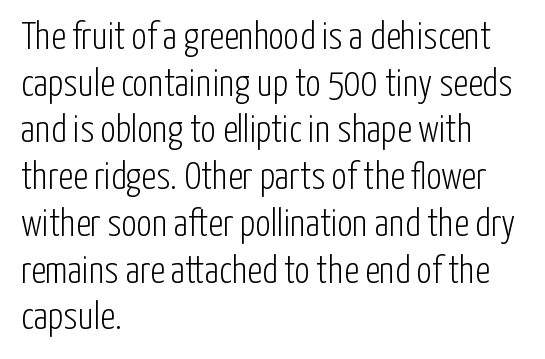
Q: Is the text bold? A: No.
Q: Is the text italic (slanted)? A: No, it is upright.
Q: Is the typeface a serif or a sans-serif typeface? A: Sans-serif.
Q: Is the text underlined? A: No.
Q: How is the paragraph aligned? A: Left-aligned.
Q: Is the spacing between letters normal or unusually wide? A: Normal.
Q: Width (condensed, normal, or wide)? A: Condensed.
Q: Stroke contrast? A: Low.
Q: x-height? A: Medium.
Q: Monospaced? A: No.
